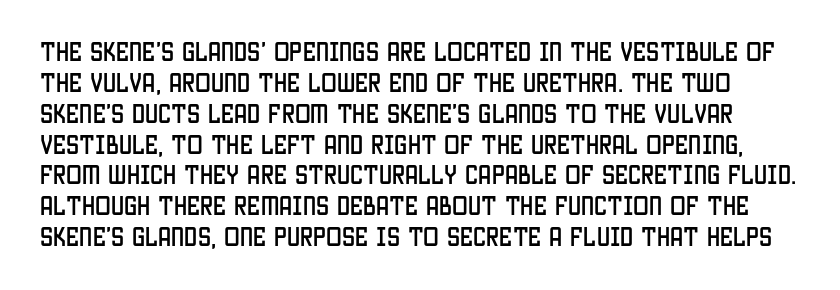
It's the straight-up-and-down kind of type. Look at the tracking — it's just the regular setting, nothing added. Type without underlining. Leading: standard.
